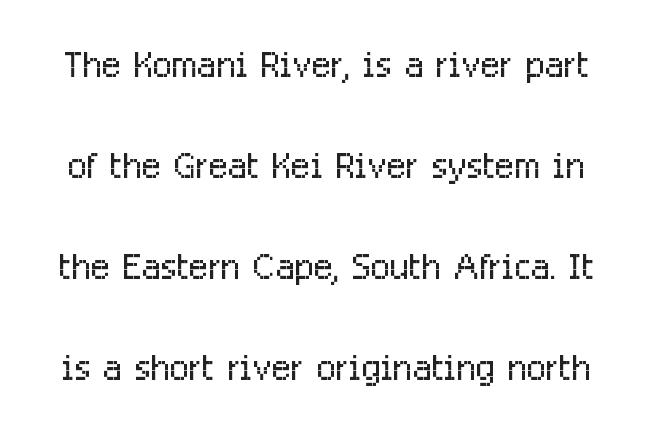
Quick note: not italic, upright. A typesetter would call this leading open, well beyond the default. Are there feet on the stems? There aren't — it's a sans. The letterforms sit at book weight or below.
